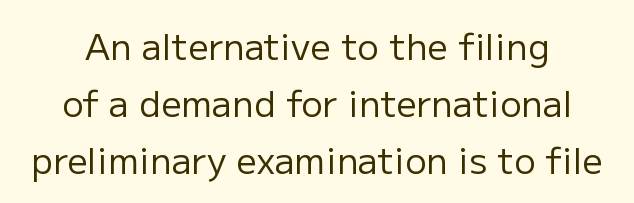
Q: Is the text bold? A: No.
Q: Is the text italic (slanted)? A: No, it is upright.
Q: Is the typeface a serif or a sans-serif typeface? A: Sans-serif.
Q: Is the text underlined? A: No.
Q: Is the spacing between letters normal or unusually wide? A: Normal.
Q: Is the spacing between lines tight, normal or loose? A: Normal.
Q: Width (condensed, normal, or wide)? A: Normal.
Q: Stroke contrast? A: Low.
Q: x-height? A: Medium.
Q: Monospaced? A: No.
